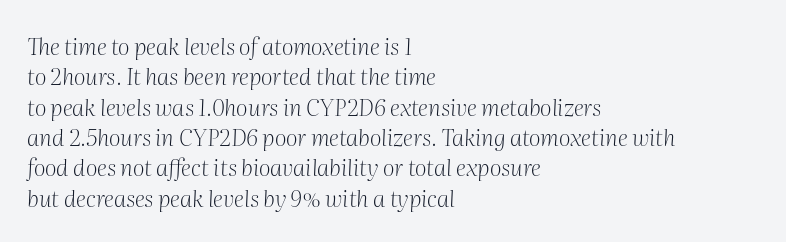
The image shows 23 px text type, italic (leaning right); set left-aligned, normal line spacing (1.32x), normal letter spacing, not underlined.
